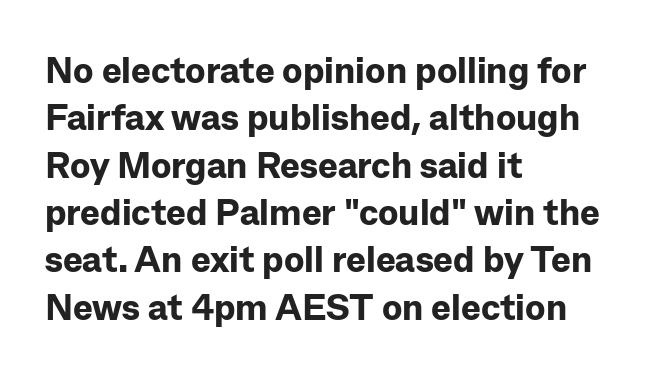
The image shows 37 px bold sans-serif type, upright; set left-aligned, normal line spacing (1.28x), normal letter spacing, not underlined; low stroke contrast and a medium x-height.
